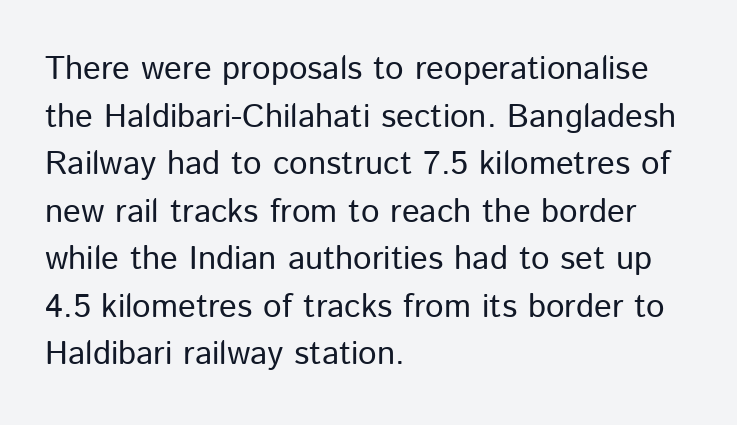
Q: Is the text bold? A: No.
Q: Is the text italic (slanted)? A: No, it is upright.
Q: Is the typeface a serif or a sans-serif typeface? A: Sans-serif.
Q: Is the text underlined? A: No.
Q: How is the paragraph aligned? A: Left-aligned.
Q: Is the spacing between letters normal or unusually wide? A: Normal.
Q: Is the spacing between lines tight, normal or loose? A: Normal.
Q: Width (condensed, normal, or wide)? A: Normal.
Q: Stroke contrast? A: Low.
Q: x-height? A: Medium.
Q: Monospaced? A: No.
